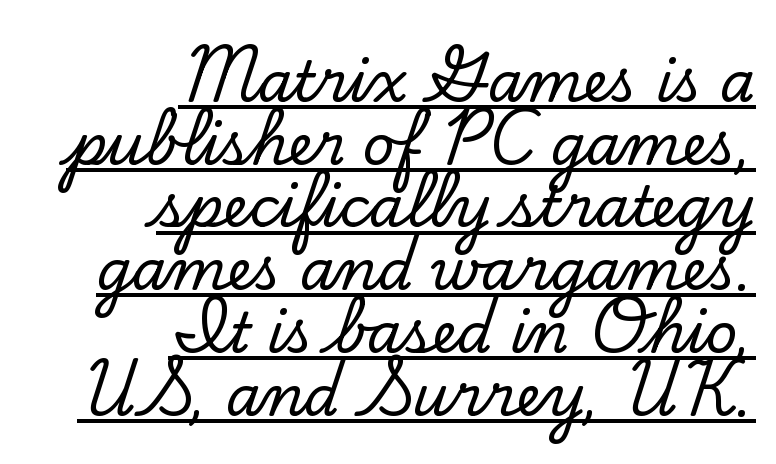
The image shows 56 px serif type; set right-aligned, tight line spacing (1.12x), normal letter spacing, underlined; low stroke contrast and a small x-height.
